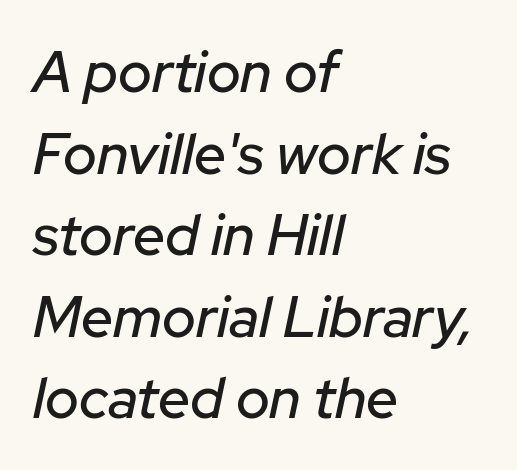
The image shows 57 px text type, italic (leaning right); set left-aligned, normal line spacing (1.43x), normal letter spacing, not underlined; low stroke contrast and a medium x-height.
